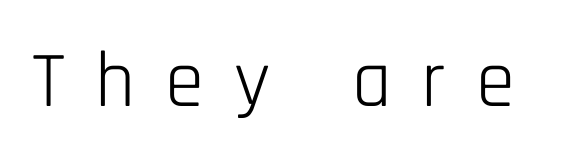
You could not count columns in this text — the font is proportionally spaced. Between one letter and the next there's a generous, obvious gap. Nobody drew a line under any word here. This is sans-serif lettering, the kind often seen on screens and signage. The font's upright variant was chosen for this text.
